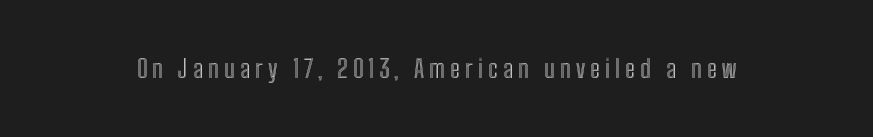
{"italic": "no", "underline": "no", "letter_spacing": "wide", "letter_spacing_em": 0.2, "glyph_px": 25}
